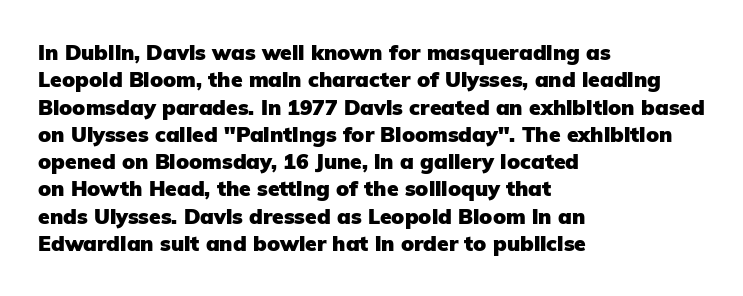
The rendering anchors every line to the left-hand side. This is the regular roman posture of the typeface. A normal amount of white space separates one row of letters from the next. The face used here is rendered with its standard letterfit. A clean baseline with only descenders dipping below it. The sample has been set heavy, in full bold.
